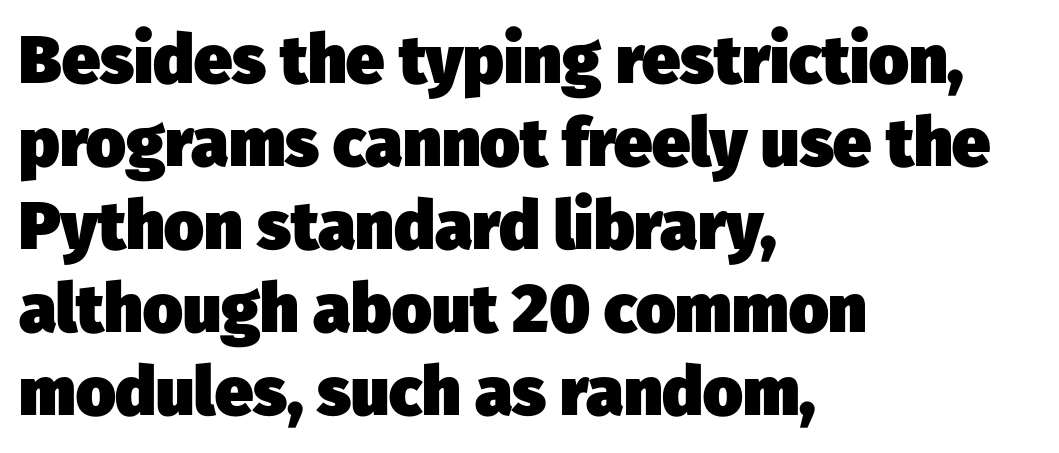
{"serif": "no", "bold": "yes", "weight": "heavy", "width": "normal", "stroke_contrast": "low", "x_height": "medium", "monospaced": "no", "underline": "no", "align": "left", "line_spacing_ratio": 1.22, "letter_spacing": "normal", "letter_spacing_em": 0.0, "glyph_px": 68}
